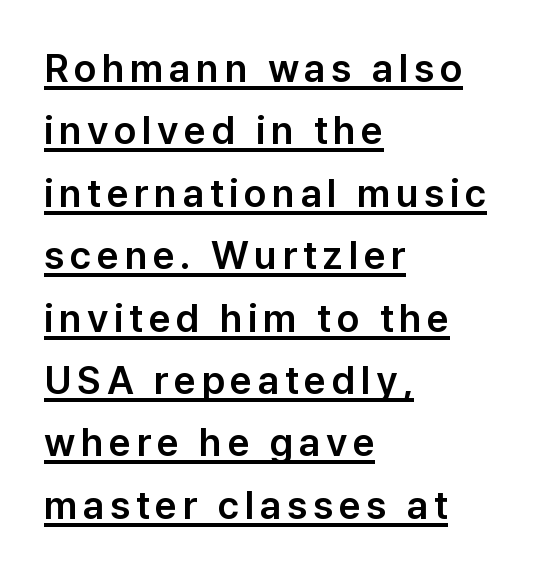
The image shows 39 px sans-serif type, upright; set left-aligned, normal line spacing (1.6x), underlined; low stroke contrast and a medium x-height.
